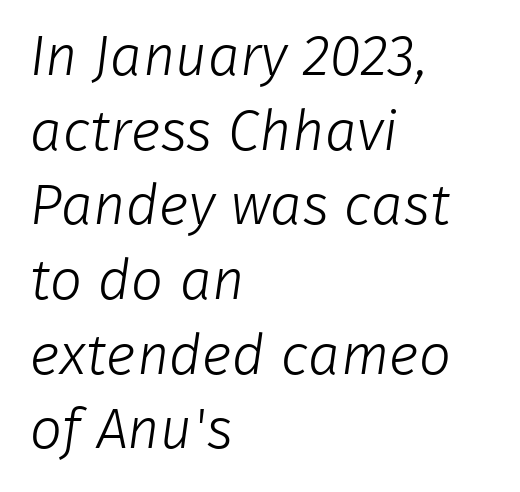
The image shows 57 px light sans-serif type; set left-aligned, normal line spacing (1.31x), normal letter spacing, not underlined; low stroke contrast and a medium x-height.
